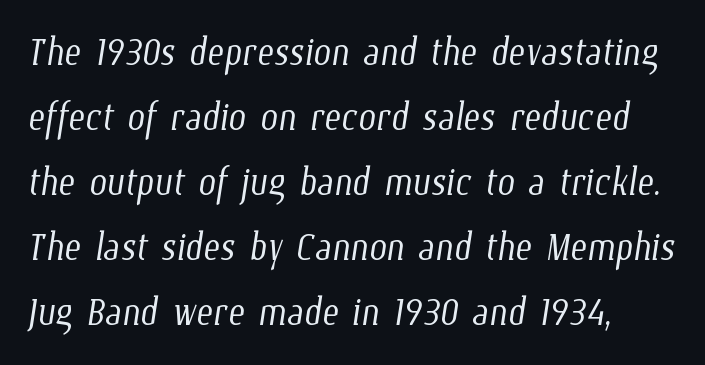
Here the glyphs are tracked normally, forming tight word shapes. The characters are drawn with everyday or finer stroke widths. Casual observation: everything's shoved over to the left. Proportional: the letters do not fall into vertical columns. The zone under the glyphs is completely vacant. The line-height multiplier appears to be the usual default.
